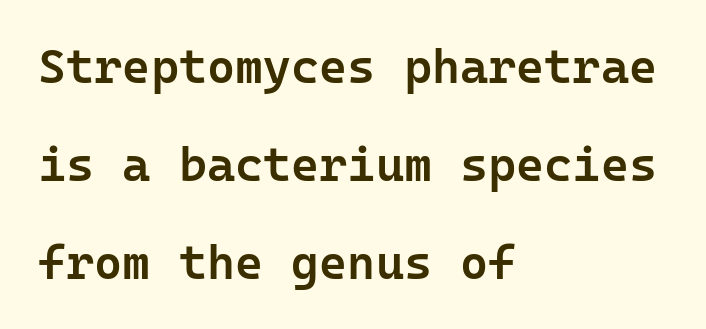
Q: Is the text bold? A: Semi-bold.
Q: Is the text italic (slanted)? A: No, it is upright.
Q: Is the typeface a serif or a sans-serif typeface? A: Sans-serif.
Q: Is the text underlined? A: No.
Q: How is the paragraph aligned? A: Left-aligned.
Q: Is the spacing between letters normal or unusually wide? A: Normal.
Q: Is the spacing between lines tight, normal or loose? A: Loose.
Q: Width (condensed, normal, or wide)? A: Normal.
Q: Stroke contrast? A: Low.
Q: x-height? A: Medium.
Q: Monospaced? A: Yes.
